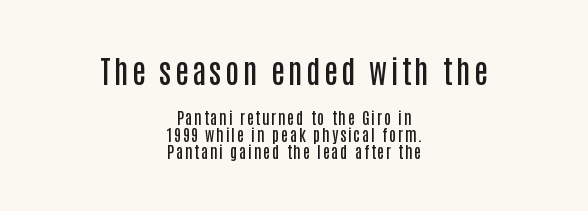
{"serif": "no", "italic": "no", "bold": "semi", "weight": "semibold", "width": "condensed", "stroke_contrast": "low", "x_height": "large", "monospaced": "no", "underline": "no", "align": "center", "line_spacing": "tight", "line_spacing_ratio": 1.05, "larger_block": "first", "size_ratio": 1.94, "glyph_px": 31}
